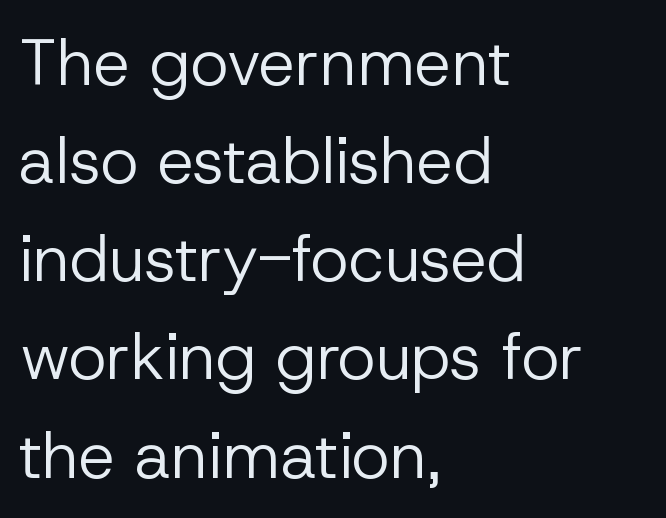
{"serif": "no", "italic": "no", "bold": "no", "weight": "regular", "width": "normal", "stroke_contrast": "low", "x_height": "medium", "monospaced": "no", "underline": "no", "align": "left", "line_spacing": "normal", "line_spacing_ratio": 1.51, "letter_spacing": "normal", "letter_spacing_em": 0.0, "glyph_px": 65}
